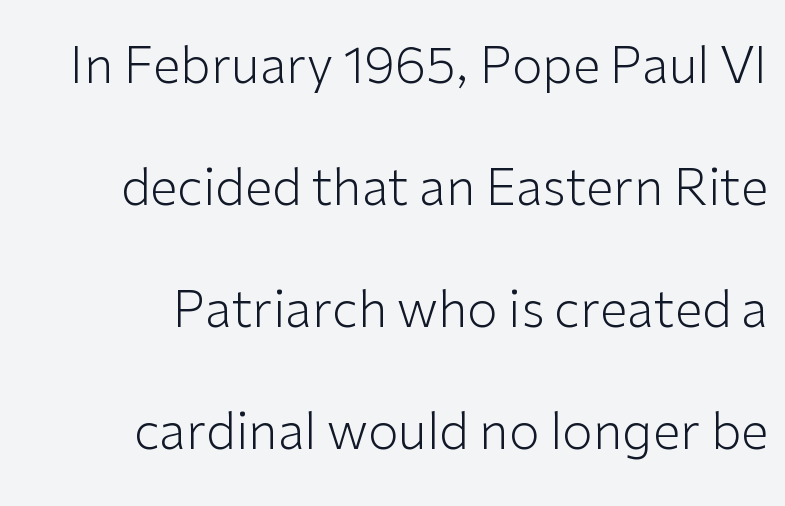
Q: Is the text bold? A: No.
Q: Is the text italic (slanted)? A: No, it is upright.
Q: Is the typeface a serif or a sans-serif typeface? A: Sans-serif.
Q: Is the text underlined? A: No.
Q: How is the paragraph aligned? A: Right-aligned.
Q: Is the spacing between letters normal or unusually wide? A: Normal.
Q: Is the spacing between lines tight, normal or loose? A: Loose.
Q: Width (condensed, normal, or wide)? A: Normal.
Q: Stroke contrast? A: Low.
Q: x-height? A: Medium.
Q: Monospaced? A: No.
